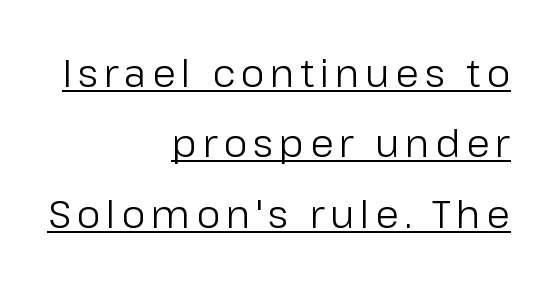
Heft: none added — not bold. Visually the block forms a straight wall on the right and a jagged coastline on the left. The passage shown is typed in a proportional face where columns would drift. It's the straight-up-and-down kind of type. Each letter's strokes conclude bluntly, with no projecting serifs.
